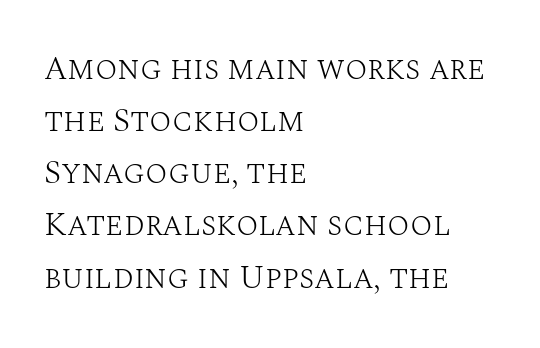
In CSS terms this would be text-align: left. The specimen omits any rule beneath the text block's lines. Vertical strokes here are truly vertical. These lines sit exactly where default settings would place them.
